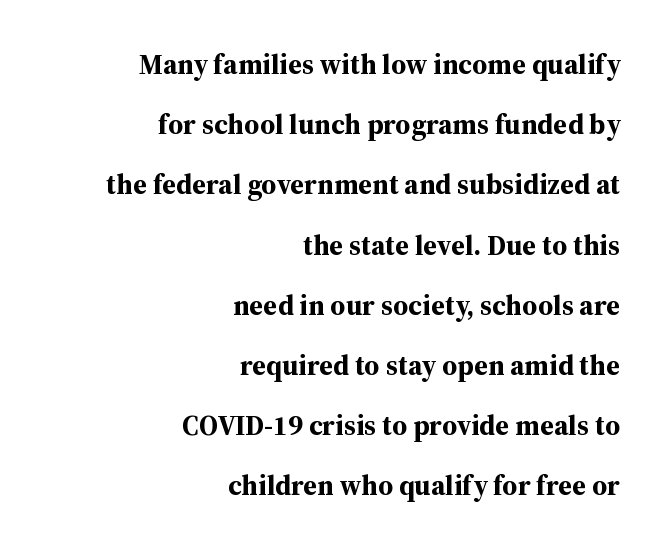
The image shows 28 px bold serif type, upright; set right-aligned, loose line spacing (2.15x), normal letter spacing, not underlined; medium stroke contrast and a medium x-height.
